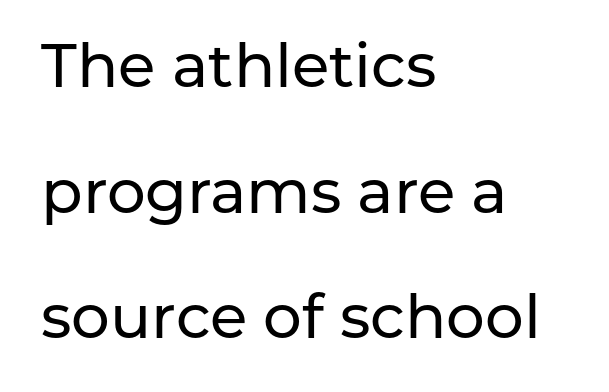
{"serif": "no", "italic": "no", "width": "normal", "stroke_contrast": "low", "x_height": "medium", "monospaced": "no", "underline": "no", "align": "left", "line_spacing": "loose", "line_spacing_ratio": 2.06, "letter_spacing": "normal", "letter_spacing_em": 0.0, "glyph_px": 61}
